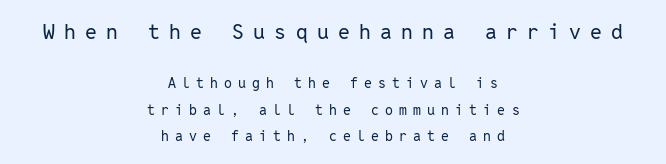
{"italic": "no", "bold": "no", "underline": "no", "align": "center", "line_spacing_ratio": 1.89, "letter_spacing": "wide", "letter_spacing_em": 0.44, "larger_block": "first", "size_ratio": 1.5, "glyph_px": 21}
